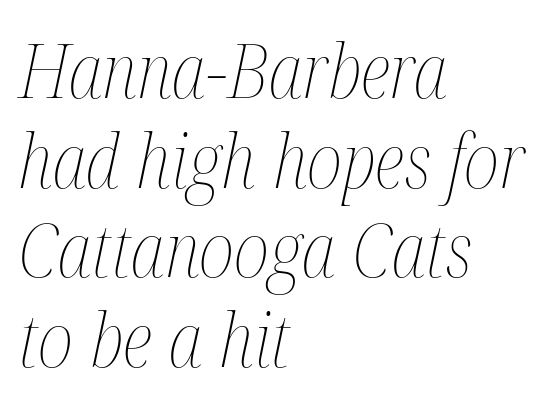
The rendering uses natural spacing where letterforms have individual widths. Observe the ordinary spacing: letters are neighbours, not strangers. Characters are canted at an angle relative to the baseline's perpendicular. Beneath every word, the page is bare.
